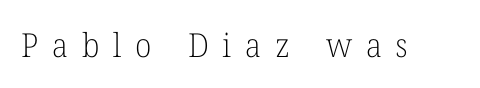
The image shows 33 px light serif type, upright; set unusually wide letter spacing (+0.42 em), not underlined; low stroke contrast and a medium x-height.
